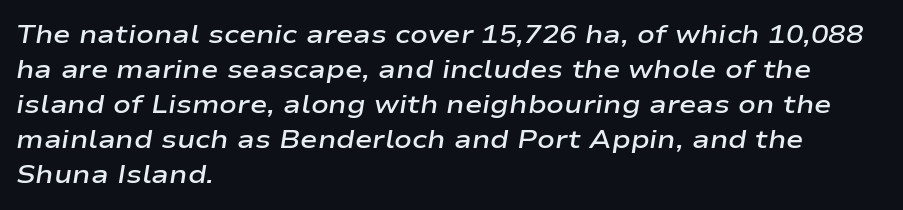
{"italic": "yes", "lean": "right", "slant_degrees": 9, "bold": "semi", "underline": "no", "align": "left", "line_spacing": "normal", "line_spacing_ratio": 1.35, "letter_spacing": "normal", "letter_spacing_em": 0.0, "glyph_px": 26}
